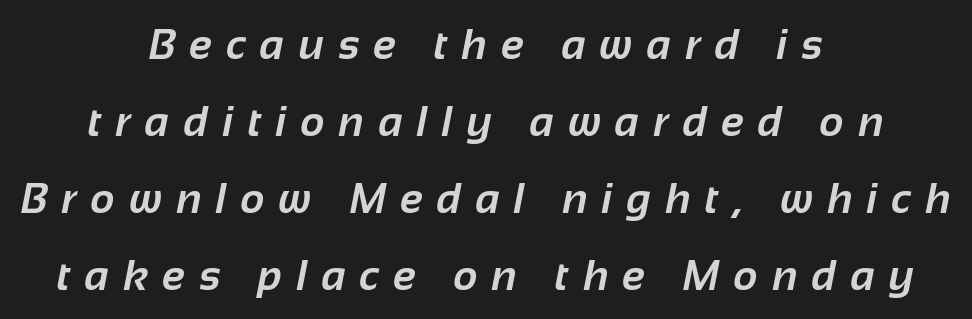
Observe the wide spacing: letters keep a clear distance from each other. Is the type bold? Yes — the strokes are clearly thick and heavy. Note: no serifs on the glyphs. The space directly below the letters is spotless. A centered setting, common on invitations and titles, is used for this passage. This sample has the flowing, uneven cadence of proportional lettering.
